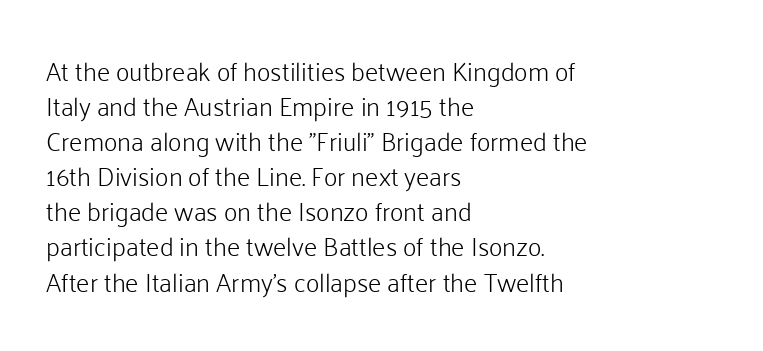
How are the letters spaced? Ordinarily, with no added tracking. Has an underline been added? It has not. Honestly, the row spacing looks completely unremarkable. The font is comparable to plain body text, perhaps lighter. Visually the block forms a straight wall on the left and a jagged coastline on the right.
